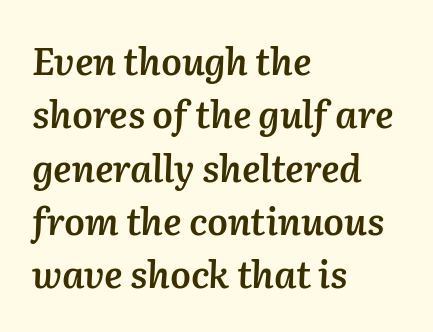
The image shows 37 px semibold type, italic (leaning right); set left-aligned, normal line spacing (1.44x), normal letter spacing, not underlined; medium stroke contrast and a medium x-height.
